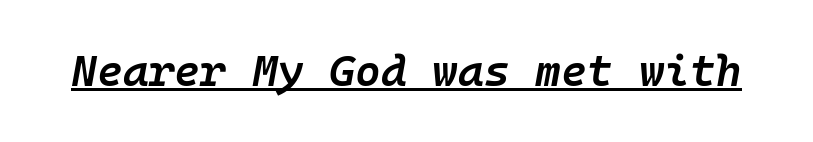
The image shows 44 px semibold type, italic (leaning right), monospaced; set normal letter spacing, underlined; low stroke contrast and a medium x-height.
